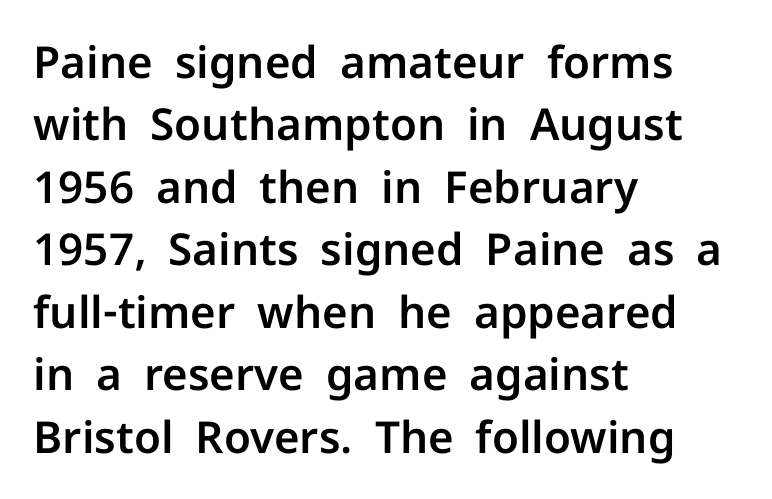
Q: Is the text italic (slanted)? A: No, it is upright.
Q: Is the typeface a serif or a sans-serif typeface? A: Sans-serif.
Q: Is the text underlined? A: No.
Q: How is the paragraph aligned? A: Left-aligned.
Q: Is the spacing between letters normal or unusually wide? A: Normal.
Q: Is the spacing between lines tight, normal or loose? A: Normal.
Q: Width (condensed, normal, or wide)? A: Normal.
Q: Stroke contrast? A: Low.
Q: x-height? A: Medium.
Q: Monospaced? A: No.
